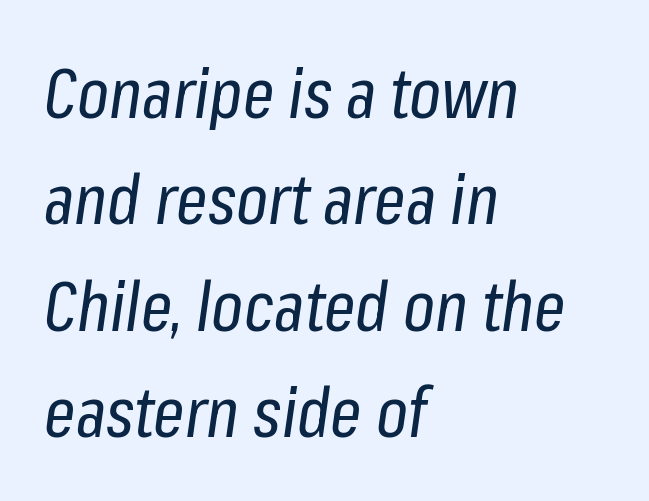
When letters slant like this, we call the style italic. Visually the block forms a straight wall on the left and a jagged coastline on the right. Successive baselines arrive at the customary interval. Caption: face not bold, strokes unweighted. The line texture is even and compact thanks to regular tracking.
